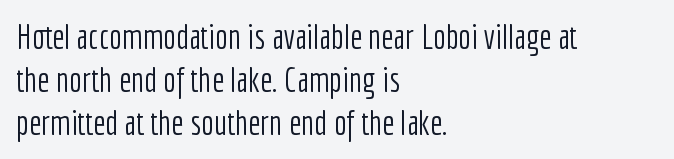
The image shows 34 px light, condensed sans-serif type, upright; set left-aligned, normal line spacing (1.27x), normal letter spacing, not underlined; low stroke contrast and a medium x-height.
